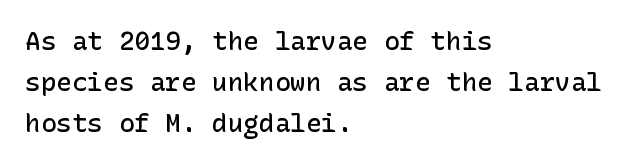
{"italic": "no", "bold": "semi", "underline": "no", "align": "left", "line_spacing": "normal", "line_spacing_ratio": 1.57, "letter_spacing": "normal", "letter_spacing_em": 0.0, "glyph_px": 26}
